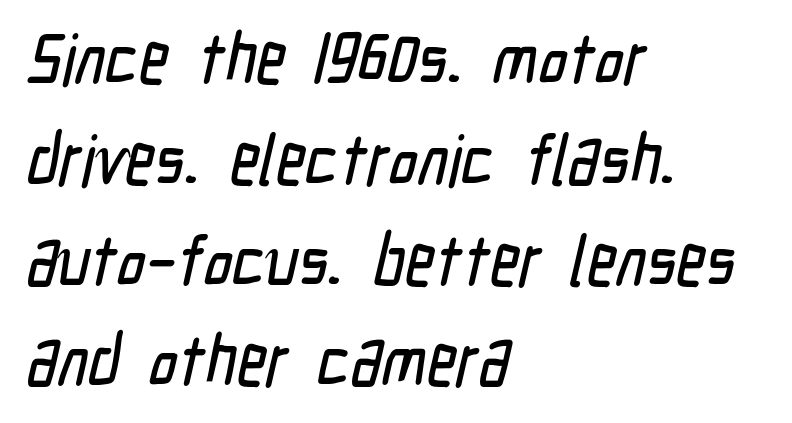
The image shows 71 px condensed sans-serif type; set left-aligned, normal line spacing (1.42x), normal letter spacing, not underlined; low stroke contrast and a medium x-height.
